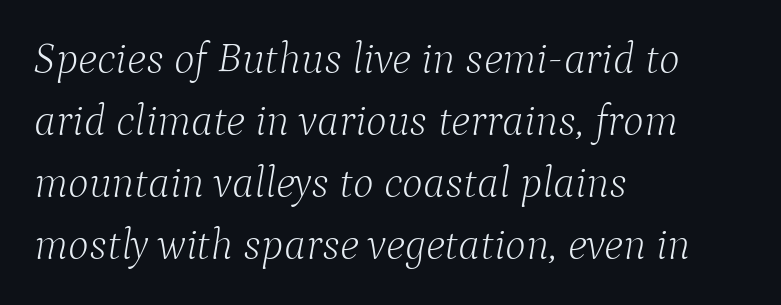
The area under the type is left untouched. Typographically, this falls in the serif category. A typesetter would call this proportional, since set widths differ per character. Emphasis-style slanted type is in use. Short note: letters normally spaced. Which margin do the lines hug? The left one — the right edge is uneven.
